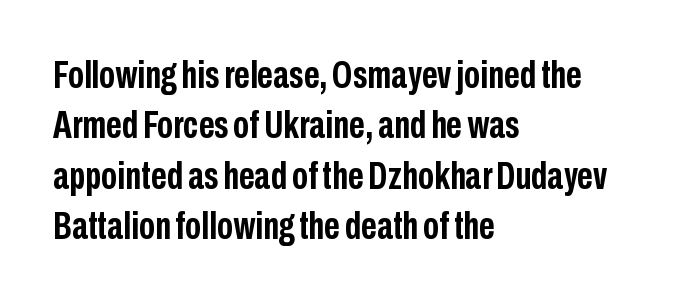
{"serif": "no", "italic": "no", "bold": "yes", "weight": "semibold", "width": "condensed", "stroke_contrast": "low", "x_height": "medium", "monospaced": "no", "underline": "no", "align": "left", "line_spacing": "normal", "line_spacing_ratio": 1.29, "letter_spacing": "normal", "letter_spacing_em": 0.0, "glyph_px": 39}
